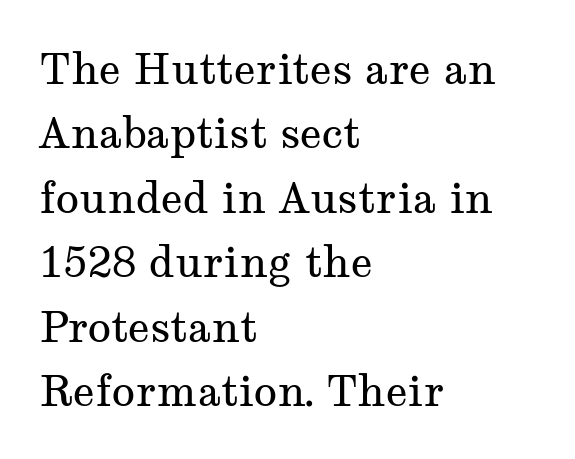
{"serif": "yes", "italic": "no", "bold": "no", "weight": "regular", "width": "wide", "stroke_contrast": "medium", "x_height": "medium", "monospaced": "no", "underline": "no", "align": "left", "line_spacing": "normal", "line_spacing_ratio": 1.5, "letter_spacing": "normal", "letter_spacing_em": 0.0, "glyph_px": 43}
